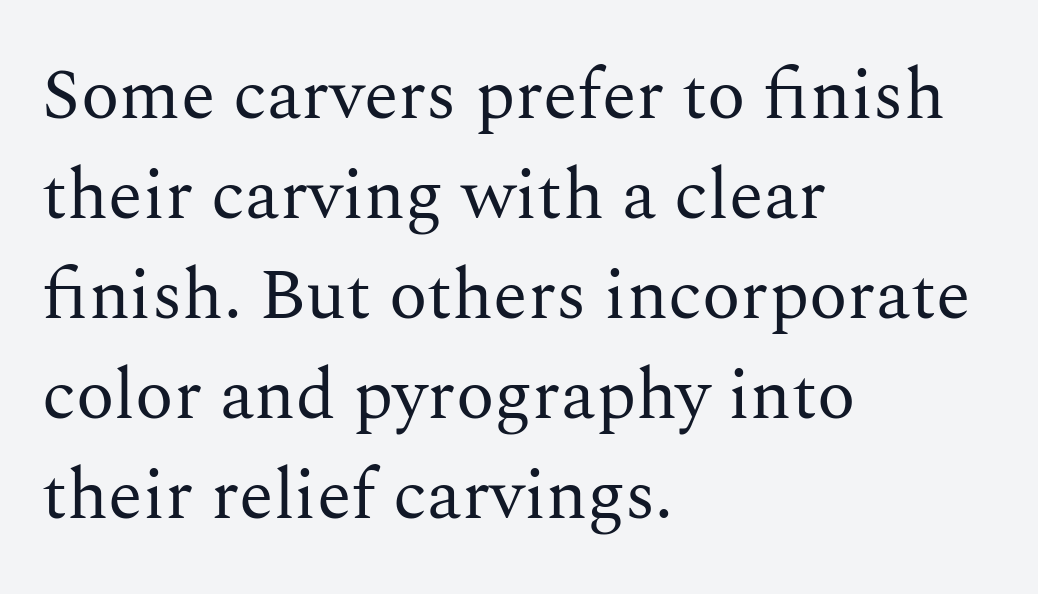
{"serif": "yes", "italic": "no", "bold": "no", "weight": "regular", "width": "normal", "stroke_contrast": "medium", "x_height": "medium", "monospaced": "no", "underline": "no", "align": "left", "line_spacing": "normal", "line_spacing_ratio": 1.41, "letter_spacing": "normal", "letter_spacing_em": 0.0, "glyph_px": 71}
